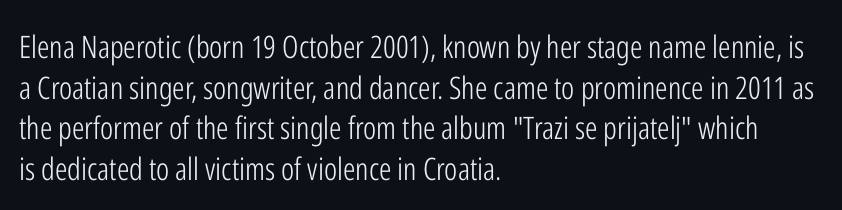
{"serif": "no", "italic": "no", "bold": "no", "weight": "light", "width": "condensed", "stroke_contrast": "low", "x_height": "medium", "monospaced": "no", "underline": "no", "align": "left", "line_spacing": "normal", "line_spacing_ratio": 1.31, "letter_spacing": "normal", "letter_spacing_em": 0.0, "glyph_px": 31}
